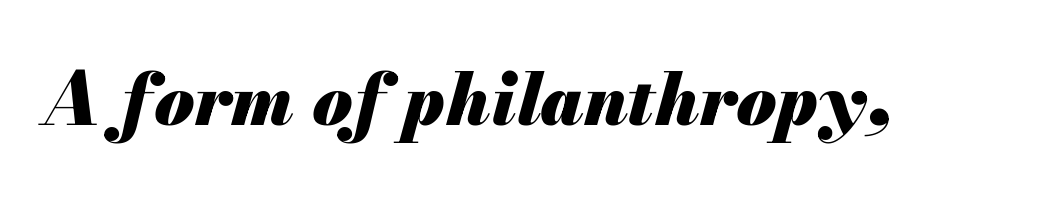
The letters are slanted; this is an italic face. The gap between lines stays unmarked. This rendering leaves character spacing at its baseline value. Character widths vary here, with narrow letters taking less room than wide ones.
